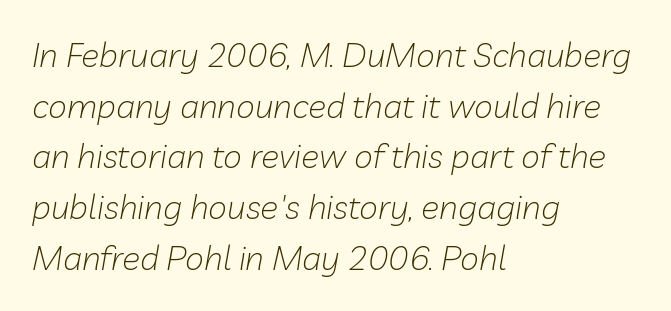
The letters advance in unequal steps, a hallmark of proportional type. What's the leading like? Ordinary, nothing unusual. Vertical stems look standard width or narrower in stroke. The foot of each line stays bare and open. No extra tracking has been applied to these lines.
